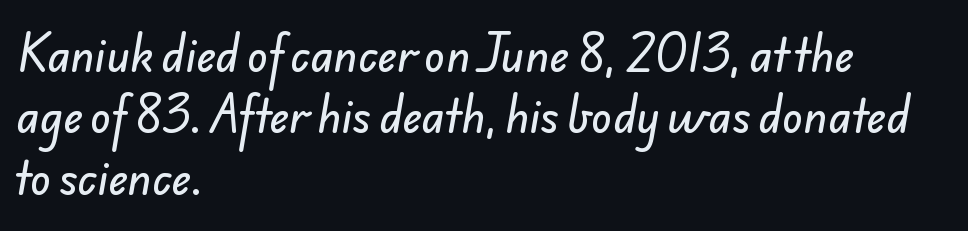
{"serif": "no", "width": "normal", "stroke_contrast": "low", "x_height": "small", "monospaced": "no", "underline": "no", "align": "left", "line_spacing": "normal", "line_spacing_ratio": 1.43, "letter_spacing": "normal", "letter_spacing_em": 0.0, "glyph_px": 43}
